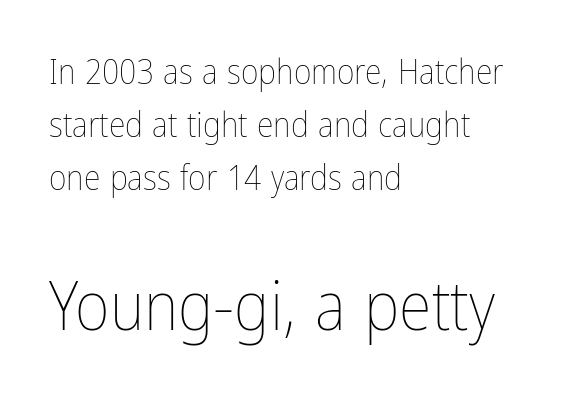
The image shows 67 px thin, condensed type, upright; set left-aligned, normal line spacing (1.56x), normal letter spacing, not underlined; the second (bottom) block is 1.97x larger; low stroke contrast and a medium x-height.
